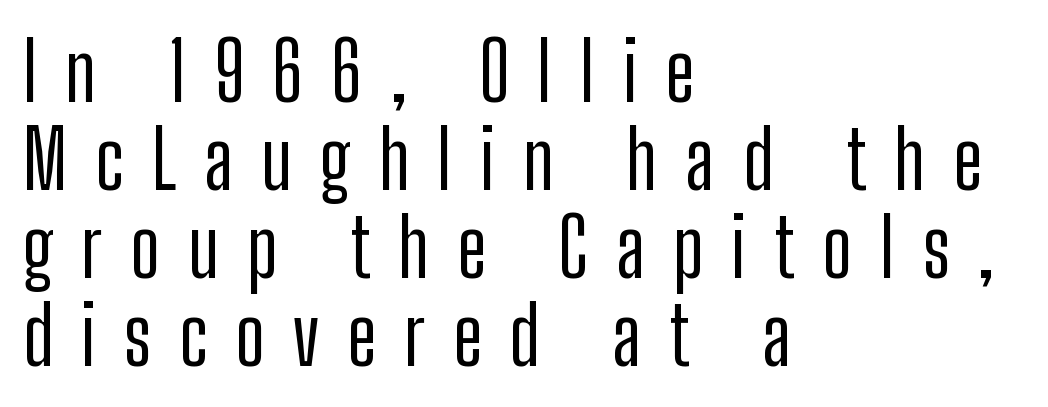
{"serif": "no", "italic": "no", "width": "condensed", "stroke_contrast": "low", "x_height": "medium", "monospaced": "no", "underline": "no", "align": "left", "line_spacing": "tight", "line_spacing_ratio": 1.1, "letter_spacing": "wide", "letter_spacing_em": 0.35, "glyph_px": 80}
